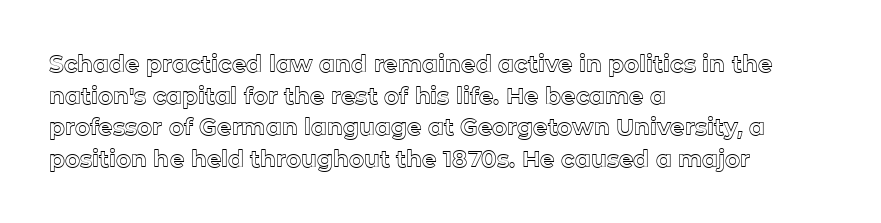
{"italic": "no", "underline": "no", "align": "left", "line_spacing": "normal", "line_spacing_ratio": 1.38, "letter_spacing": "normal", "letter_spacing_em": 0.0, "glyph_px": 23}
